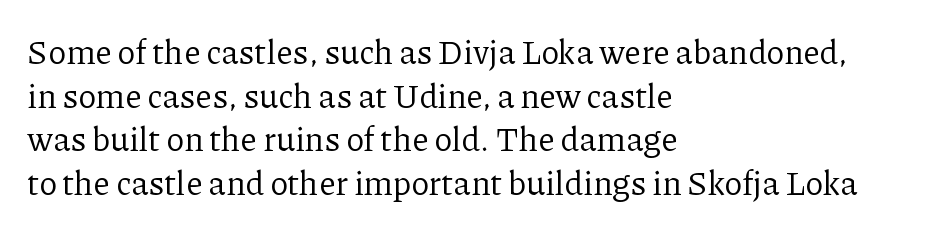
The image shows 33 px regular-weight serif type, upright; set left-aligned, normal line spacing (1.32x), normal letter spacing, not underlined; low stroke contrast and a medium x-height.
